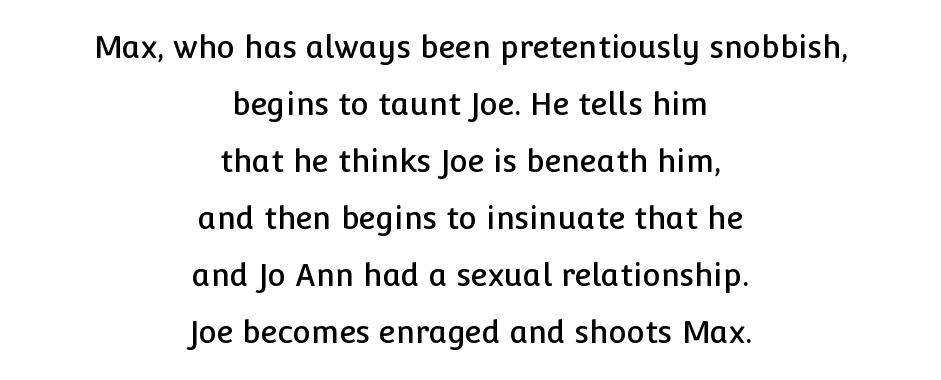
The image shows 31 px sans-serif type, upright; set centered, line spacing 1.84x, normal letter spacing, not underlined; low stroke contrast and a medium x-height.
